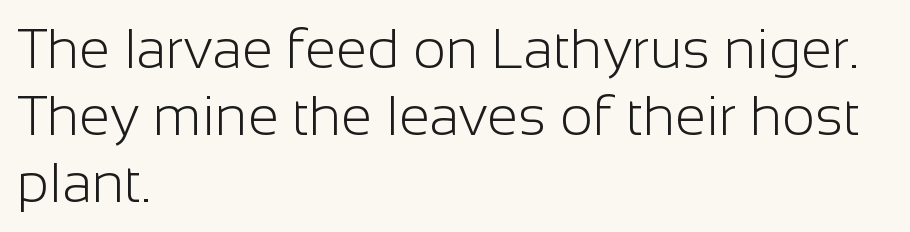
Alignment: flush left. Serif or sans? Sans — the stroke terminals are bare. The specimen reads as upright at a glance. Quick note: underline off. A typesetter would call this proportional, since set widths differ per character. Look at the tracking — it's just the regular setting, nothing added.
